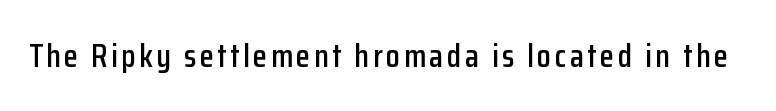
Q: Is the text italic (slanted)? A: No, it is upright.
Q: Is the typeface a serif or a sans-serif typeface? A: Sans-serif.
Q: Is the text underlined? A: No.
Q: Width (condensed, normal, or wide)? A: Condensed.
Q: Stroke contrast? A: Low.
Q: x-height? A: Medium.
Q: Monospaced? A: No.
